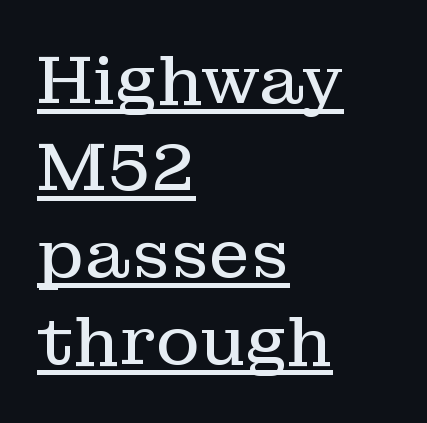
The image shows 67 px regular-weight serif type, upright; set left-aligned, normal line spacing (1.3x), normal letter spacing, underlined; low stroke contrast and a medium x-height.
